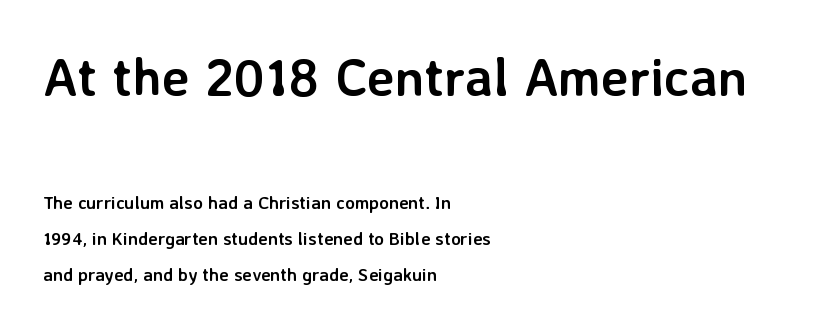
Q: Is the text bold? A: Yes.
Q: Is the text italic (slanted)? A: No, it is upright.
Q: Is the typeface a serif or a sans-serif typeface? A: Sans-serif.
Q: Is the text underlined? A: No.
Q: How is the paragraph aligned? A: Left-aligned.
Q: Is the spacing between letters normal or unusually wide? A: Normal.
Q: Is the spacing between lines tight, normal or loose? A: Loose.
Q: Which block of text is set in a larger size, the first (top) or the second (bottom)? A: The first (top) one.
Q: Width (condensed, normal, or wide)? A: Normal.
Q: Stroke contrast? A: Low.
Q: x-height? A: Medium.
Q: Monospaced? A: No.
